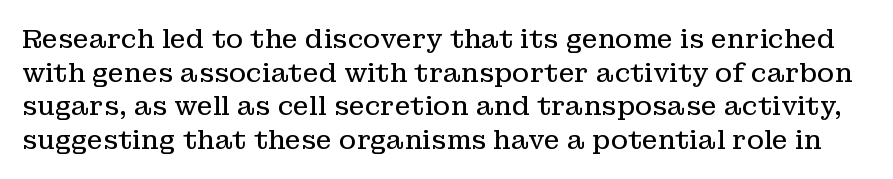
{"italic": "no", "bold": "no", "underline": "no", "line_spacing": "normal", "line_spacing_ratio": 1.29, "letter_spacing": "normal", "letter_spacing_em": 0.0, "glyph_px": 26}
